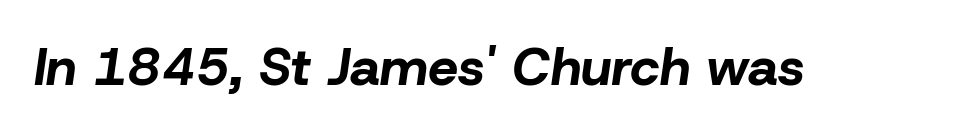
{"italic": "yes", "lean": "right", "slant_degrees": 8, "bold": "yes", "weight": "bold", "width": "normal", "stroke_contrast": "low", "x_height": "medium", "monospaced": "no", "underline": "no", "letter_spacing": "normal", "letter_spacing_em": 0.0, "glyph_px": 53}
